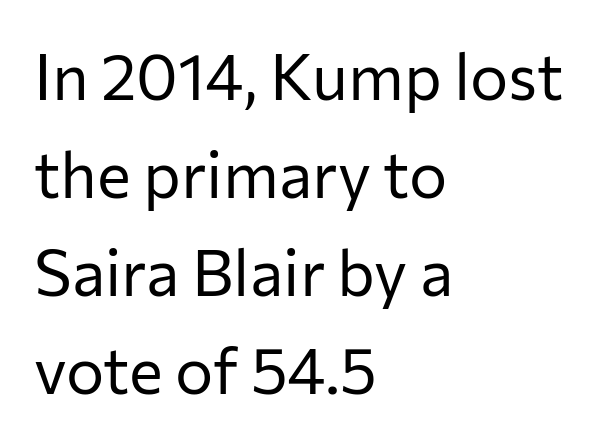
Q: Is the text bold? A: No.
Q: Is the text italic (slanted)? A: No, it is upright.
Q: Is the typeface a serif or a sans-serif typeface? A: Sans-serif.
Q: Is the text underlined? A: No.
Q: How is the paragraph aligned? A: Left-aligned.
Q: Is the spacing between letters normal or unusually wide? A: Normal.
Q: Is the spacing between lines tight, normal or loose? A: Normal.
Q: Width (condensed, normal, or wide)? A: Normal.
Q: Stroke contrast? A: Low.
Q: x-height? A: Medium.
Q: Monospaced? A: No.
